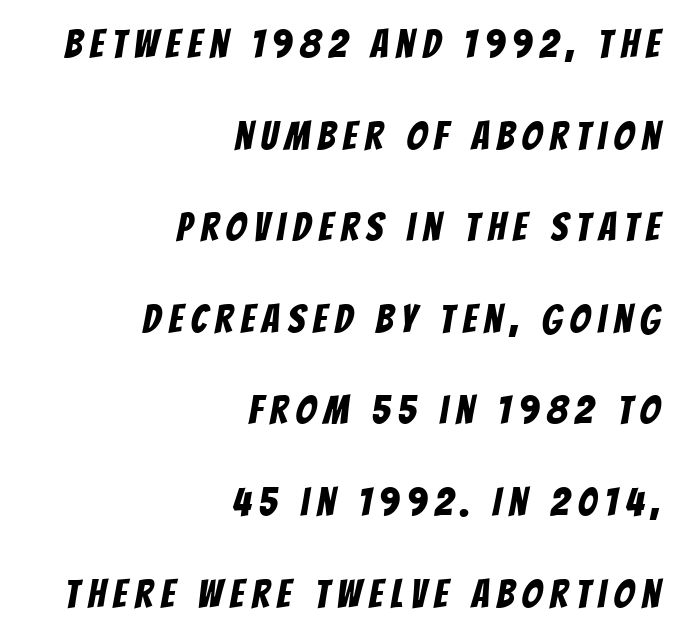
The image shows 40 px condensed sans-serif type; set right-aligned, loose line spacing (2.29x), unusually wide letter spacing (+0.2 em), not underlined; low stroke contrast and a large x-height.
